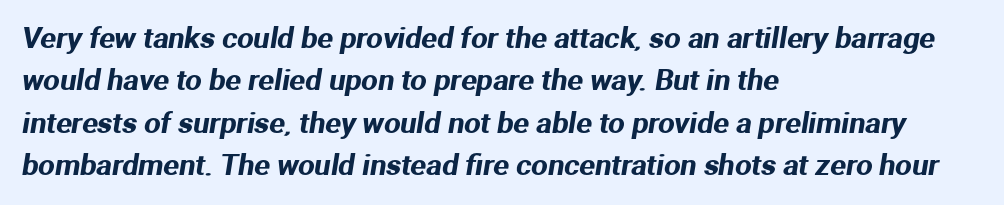
The rendering keeps characters at their native spacing. The specimen omits any rule beneath the text block's lines. Do the characters align in a grid? No, the font is proportional. Vertical spacing — default.
